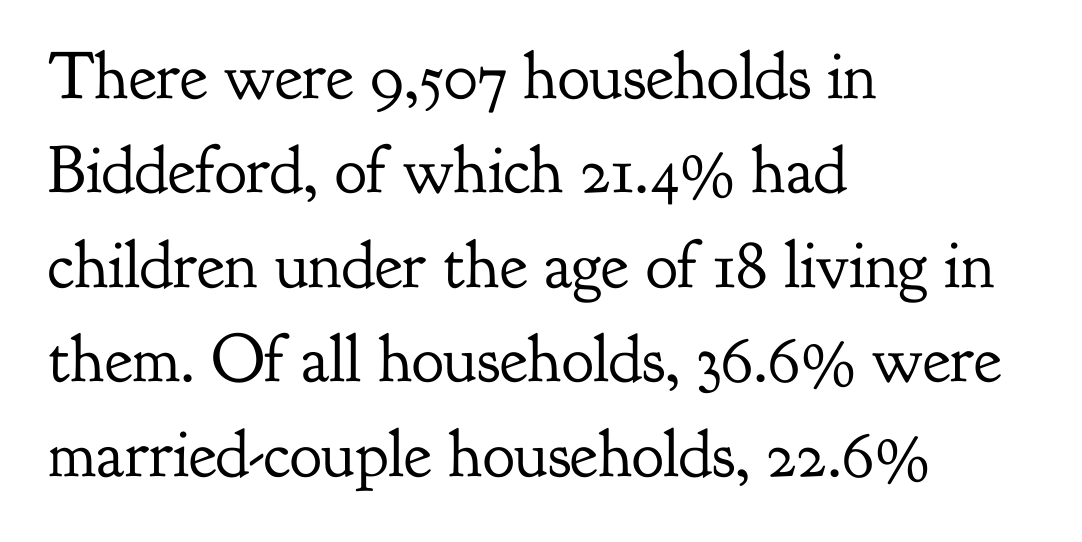
Q: Is the text bold? A: No.
Q: Is the text italic (slanted)? A: No, it is upright.
Q: Is the typeface a serif or a sans-serif typeface? A: Serif.
Q: Is the text underlined? A: No.
Q: How is the paragraph aligned? A: Left-aligned.
Q: Is the spacing between letters normal or unusually wide? A: Normal.
Q: Is the spacing between lines tight, normal or loose? A: Normal.
Q: Width (condensed, normal, or wide)? A: Normal.
Q: Stroke contrast? A: Low.
Q: x-height? A: Small.
Q: Monospaced? A: No.
